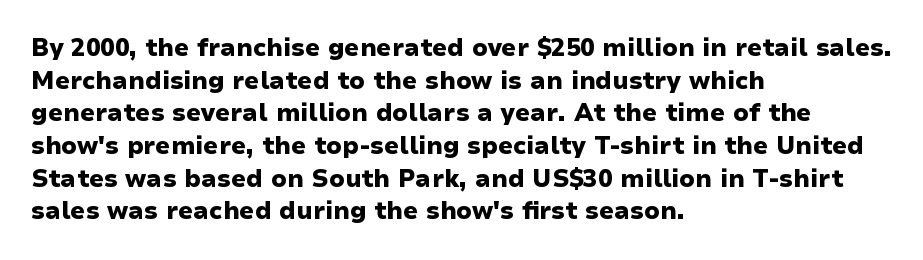
The rendering uses a moderate line-height, typical for paragraphs. The typography opts for an upright posture over an oblique one. Each word holds together tightly as a unit, with standard inter-letter gaps. Left-aligned paragraph, ragged on the right. The sample has been set heavy, in full bold. The string is rendered with underlining switched off.
